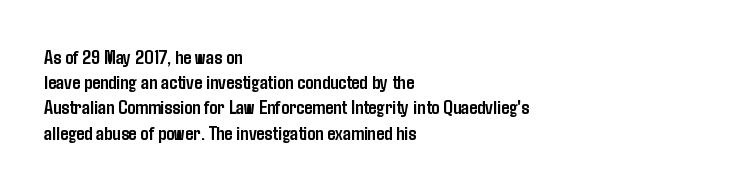
The space directly below the letters is spotless. This rendering uses left alignment, leaving the right contour irregular. The typography opts for an upright posture over an oblique one. Each word holds together tightly as a unit, with standard inter-letter gaps. Pretty heavy lettering here — definitely bold.
